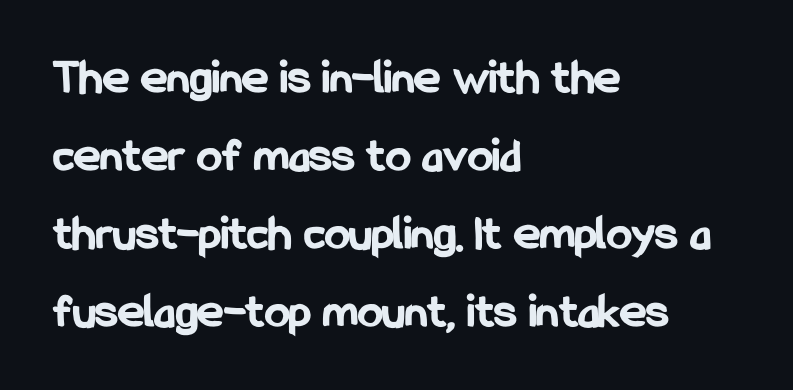
Q: Is the text bold? A: Yes.
Q: Is the text italic (slanted)? A: No, it is upright.
Q: Is the typeface a serif or a sans-serif typeface? A: Sans-serif.
Q: Is the text underlined? A: No.
Q: How is the paragraph aligned? A: Left-aligned.
Q: Is the spacing between letters normal or unusually wide? A: Normal.
Q: Is the spacing between lines tight, normal or loose? A: Normal.
Q: Width (condensed, normal, or wide)? A: Condensed.
Q: Stroke contrast? A: Low.
Q: x-height? A: Medium.
Q: Monospaced? A: No.
